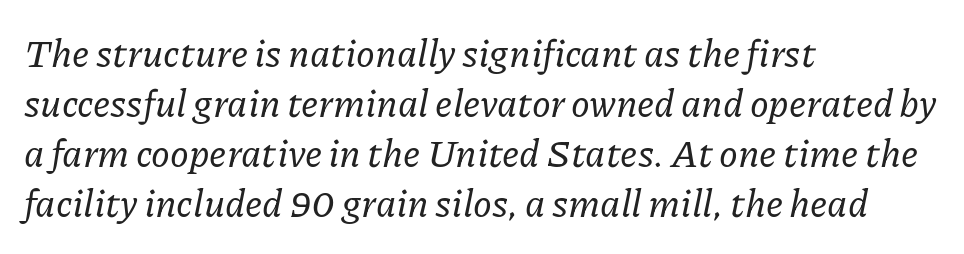
Q: Is the text italic (slanted)? A: Yes, it leans right by about 11 degrees.
Q: Is the typeface a serif or a sans-serif typeface? A: Serif.
Q: Is the text underlined? A: No.
Q: How is the paragraph aligned? A: Left-aligned.
Q: Is the spacing between letters normal or unusually wide? A: Normal.
Q: Is the spacing between lines tight, normal or loose? A: Normal.
Q: Width (condensed, normal, or wide)? A: Normal.
Q: Stroke contrast? A: Low.
Q: x-height? A: Medium.
Q: Monospaced? A: No.
